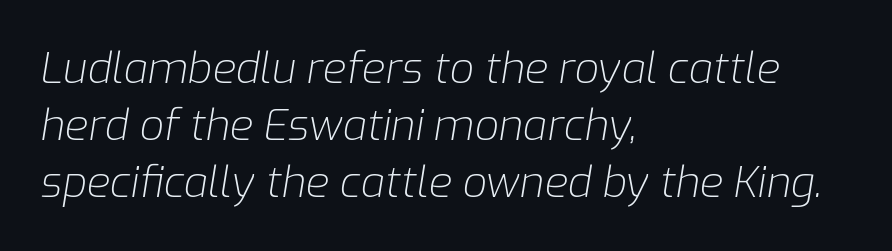
Words float on clear page, feet unadorned. Nobody touched the tracking dial on this one. Does the copy run flush right? No — it runs flush left. You could not count columns in this text — the font is proportionally spaced. Weight: in the light-to-regular range.
